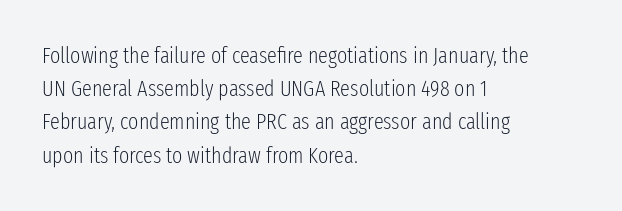
The image shows 22 px text type, upright; set left-aligned, normal line spacing (1.51x), normal letter spacing, not underlined.
